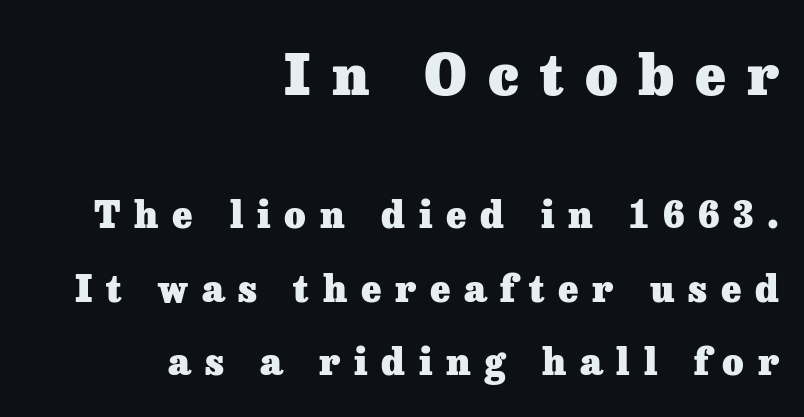
The ragged edge is on the left, which tells us the setting is flush right. Posture: vertical. Type without underlining. Observe the serifs anchoring each vertical stroke in this sample. The letters are spread apart with noticeably loose tracking.
